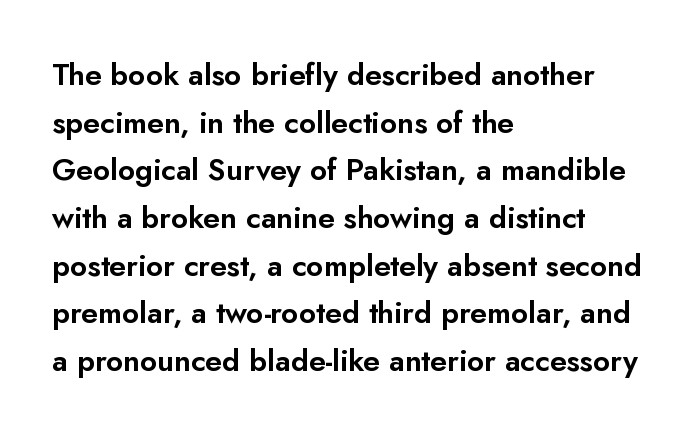
{"serif": "no", "italic": "no", "width": "normal", "stroke_contrast": "low", "x_height": "small", "monospaced": "no", "underline": "no", "align": "left", "line_spacing": "normal", "line_spacing_ratio": 1.59, "letter_spacing": "normal", "letter_spacing_em": 0.0, "glyph_px": 30}
